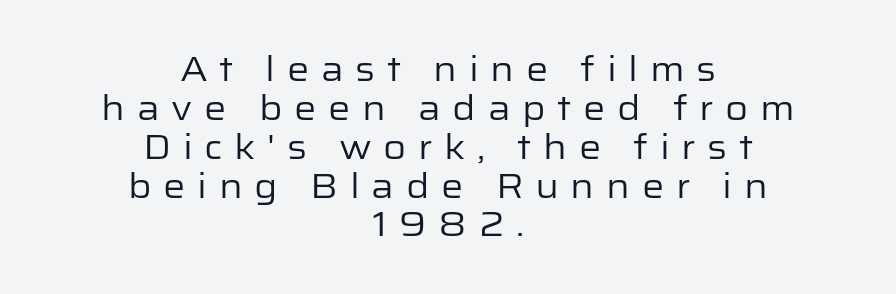
{"serif": "no", "italic": "no", "bold": "no", "weight": "regular", "width": "normal", "stroke_contrast": "low", "x_height": "medium", "monospaced": "no", "underline": "no", "align": "center", "line_spacing": "tight", "line_spacing_ratio": 1.11, "letter_spacing": "wide", "letter_spacing_em": 0.33, "glyph_px": 35}
